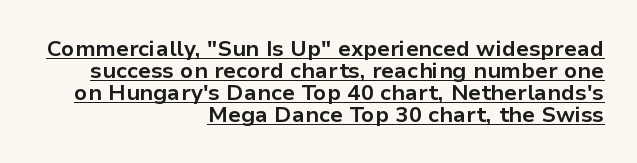
Rendered with straight, roman letterforms. What stands out about the letter spacing? Nothing — it is the standard amount. Baseline-to-baseline distance is barely more than the letter height. Each line of the rendering has a horizontal stroke beneath the glyphs. Leftover space on each line is placed entirely before the opening word.
